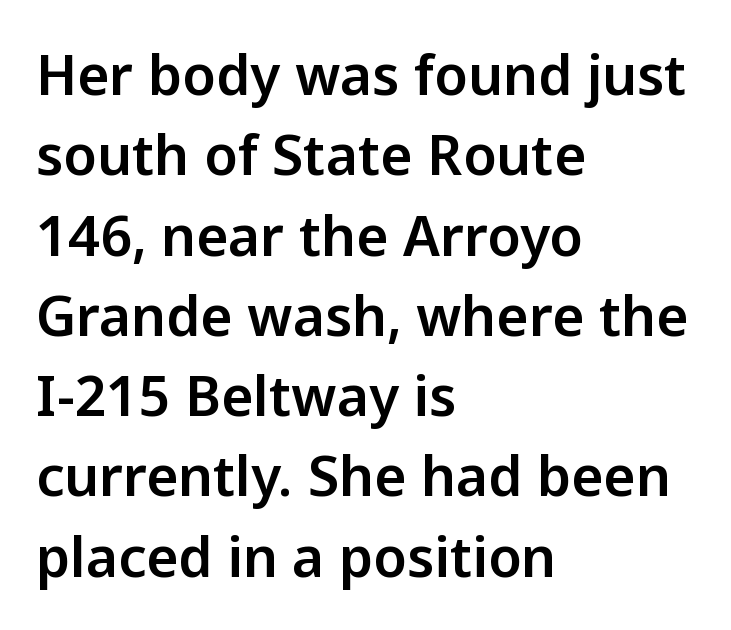
The image shows 55 px sans-serif type, upright; set left-aligned, normal line spacing (1.46x), normal letter spacing, not underlined; low stroke contrast and a medium x-height.
